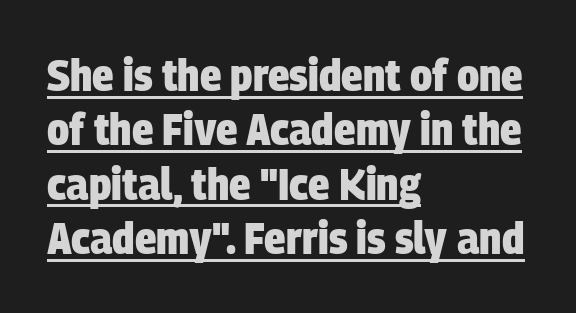
{"serif": "no", "bold": "yes", "weight": "heavy", "width": "condensed", "stroke_contrast": "low", "x_height": "large", "monospaced": "no", "underline": "yes", "align": "left", "line_spacing_ratio": 1.21, "letter_spacing": "normal", "letter_spacing_em": 0.0, "glyph_px": 45}
